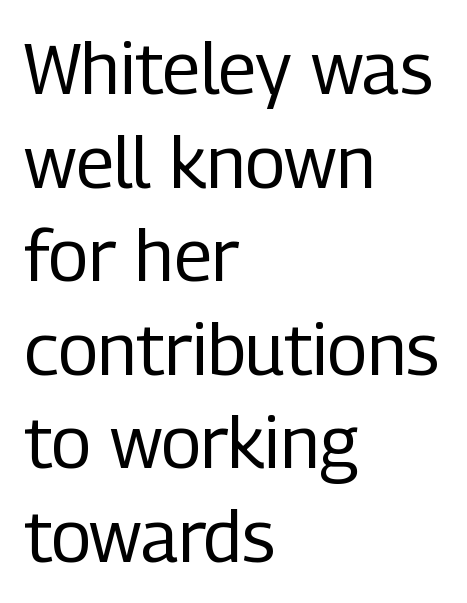
Honestly, the letter spacing is just normal — you wouldn't notice it. Weight: regular or lighter. The glyphs in this specimen are sans serif. The letters stand upright; this is a roman face. Spacing verdict: proportional, widths tailored to each character. This sample is left-justified, so line endings fall wherever the words run out.
